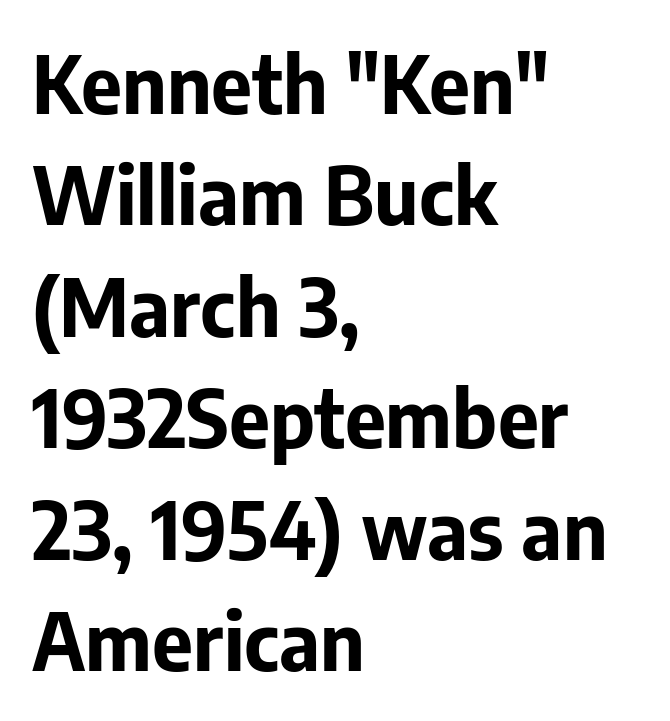
Leftover space on each line is placed entirely after the last word. Students, this is bold: see how much ink each stroke carries. The tracking reads as untouched default to a designer's eye. The passage shown is typed in a proportional face where columns would drift. Type style note: lacks serifs. Regular leading.
